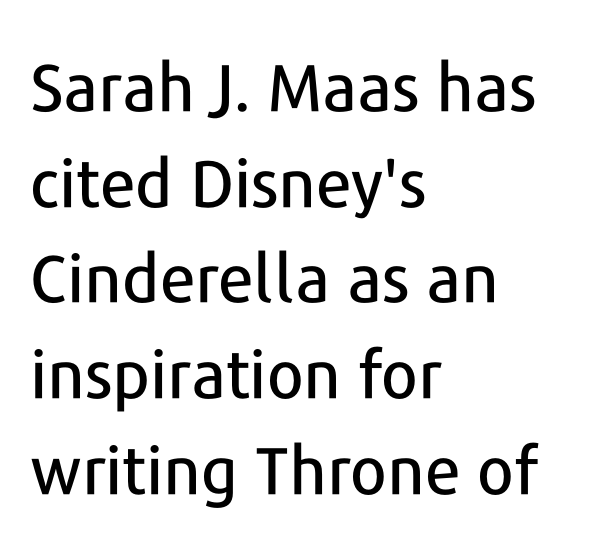
Q: Is the text italic (slanted)? A: No, it is upright.
Q: Is the typeface a serif or a sans-serif typeface? A: Sans-serif.
Q: Is the text underlined? A: No.
Q: How is the paragraph aligned? A: Left-aligned.
Q: Is the spacing between letters normal or unusually wide? A: Normal.
Q: Is the spacing between lines tight, normal or loose? A: Normal.
Q: Width (condensed, normal, or wide)? A: Normal.
Q: Stroke contrast? A: Low.
Q: x-height? A: Medium.
Q: Monospaced? A: No.
